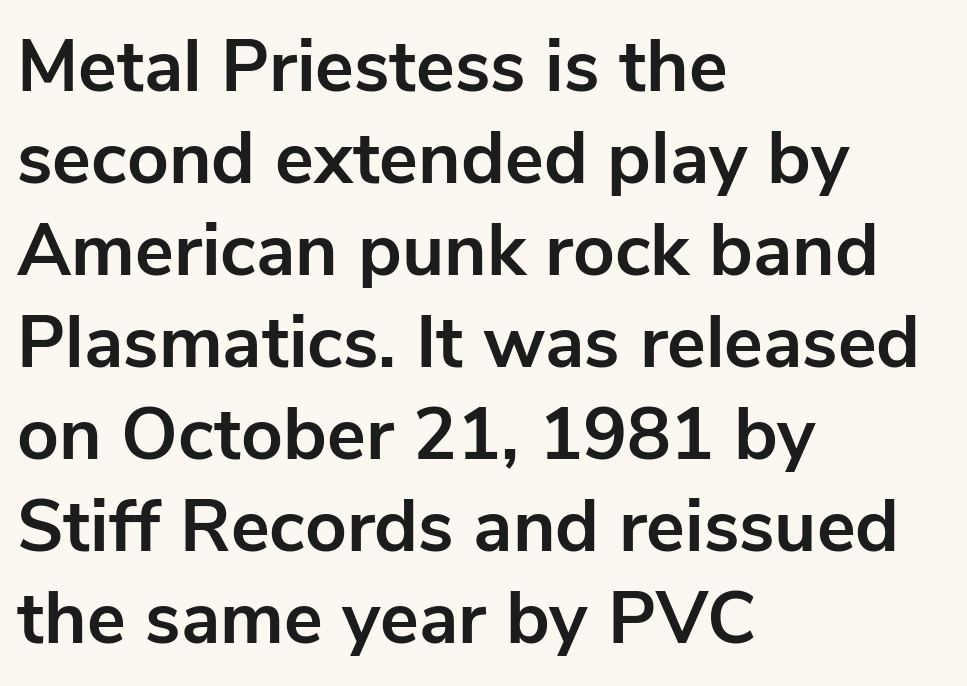
Every stem runs plumb, perpendicular to the baseline. Looks like regular typesetting: each glyph gets only the width it needs. One glance says typical: line gaps are just what's usual. As a designer I'd log this as weight 700, bold. The face used here is rendered with its standard letterfit.
